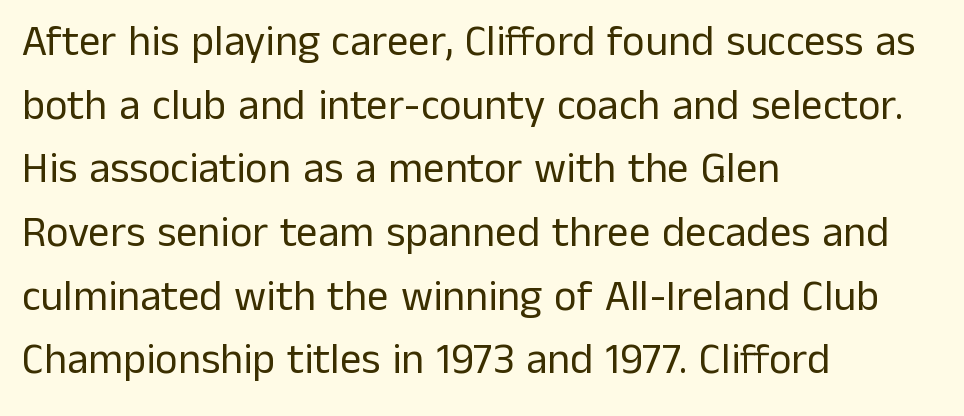
Q: Is the text bold? A: No.
Q: Is the text italic (slanted)? A: No, it is upright.
Q: Is the typeface a serif or a sans-serif typeface? A: Sans-serif.
Q: Is the text underlined? A: No.
Q: How is the paragraph aligned? A: Left-aligned.
Q: Is the spacing between letters normal or unusually wide? A: Normal.
Q: Is the spacing between lines tight, normal or loose? A: Normal.
Q: Width (condensed, normal, or wide)? A: Normal.
Q: Stroke contrast? A: Low.
Q: x-height? A: Medium.
Q: Monospaced? A: No.
